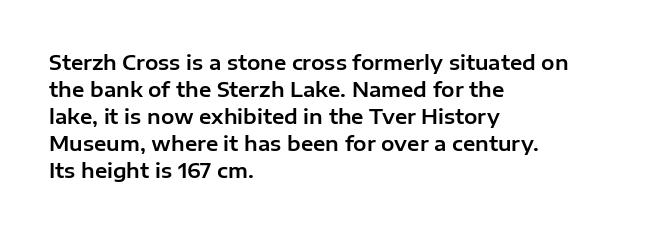
{"italic": "no", "underline": "no", "align": "left", "line_spacing": "normal", "line_spacing_ratio": 1.35, "letter_spacing": "normal", "letter_spacing_em": 0.0, "glyph_px": 20}
